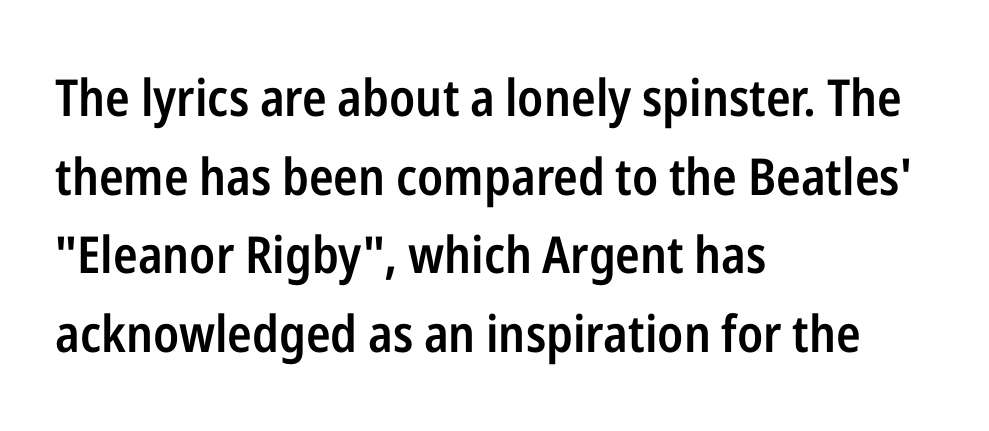
Q: Is the text bold? A: Semi-bold.
Q: Is the text italic (slanted)? A: No, it is upright.
Q: Is the typeface a serif or a sans-serif typeface? A: Sans-serif.
Q: Is the text underlined? A: No.
Q: How is the paragraph aligned? A: Left-aligned.
Q: Is the spacing between letters normal or unusually wide? A: Normal.
Q: Is the spacing between lines tight, normal or loose? A: Normal.
Q: Width (condensed, normal, or wide)? A: Condensed.
Q: Stroke contrast? A: Low.
Q: x-height? A: Medium.
Q: Monospaced? A: No.
